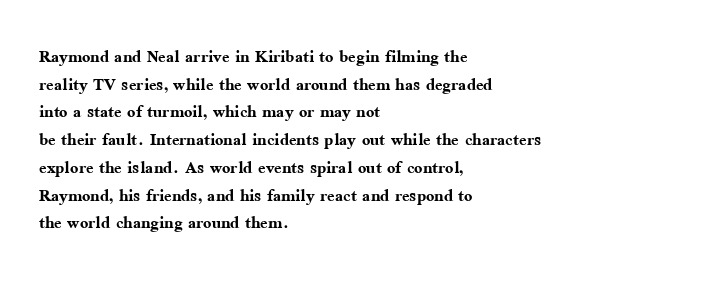
Q: Is the text bold? A: Yes.
Q: Is the text italic (slanted)? A: No, it is upright.
Q: Is the text underlined? A: No.
Q: How is the paragraph aligned? A: Left-aligned.
Q: Is the spacing between letters normal or unusually wide? A: Normal.
Q: Is the spacing between lines tight, normal or loose? A: Normal.
